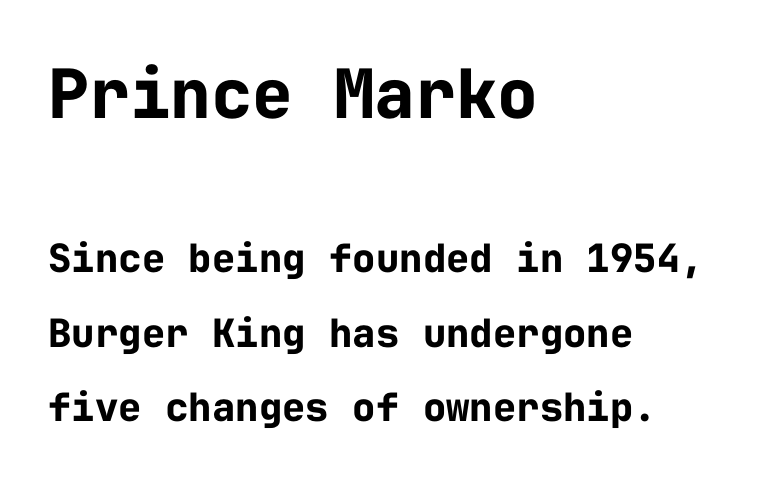
Glance below the letters and you will spot only blank space. Set as a true bold cut, around the 700 mark. This is the regular roman posture of the typeface. Here the designer chose a console-style face with uniform glyph widths. This rendering uses left alignment, leaving the right contour irregular. Students, observe: this is what heavily led, spacious text looks like.
